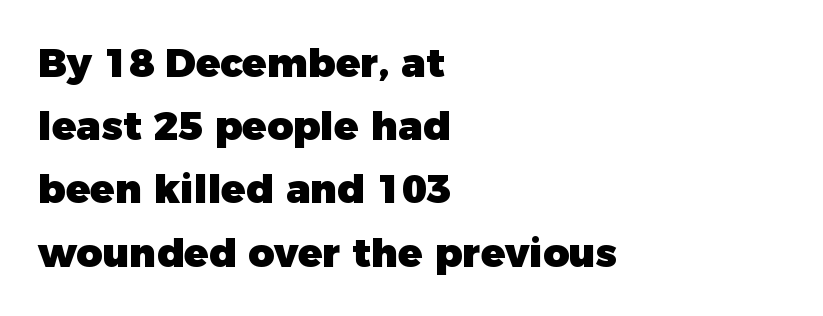
Q: Is the text bold? A: Yes.
Q: Is the text italic (slanted)? A: No, it is upright.
Q: Is the typeface a serif or a sans-serif typeface? A: Sans-serif.
Q: Is the text underlined? A: No.
Q: How is the paragraph aligned? A: Left-aligned.
Q: Is the spacing between letters normal or unusually wide? A: Normal.
Q: Is the spacing between lines tight, normal or loose? A: Normal.
Q: Width (condensed, normal, or wide)? A: Normal.
Q: Stroke contrast? A: Low.
Q: x-height? A: Medium.
Q: Monospaced? A: No.
